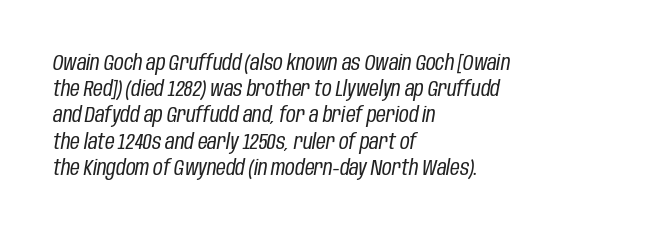
The image shows 21 px text type, italic (leaning right); set left-aligned, normal line spacing (1.25x), normal letter spacing, not underlined.
